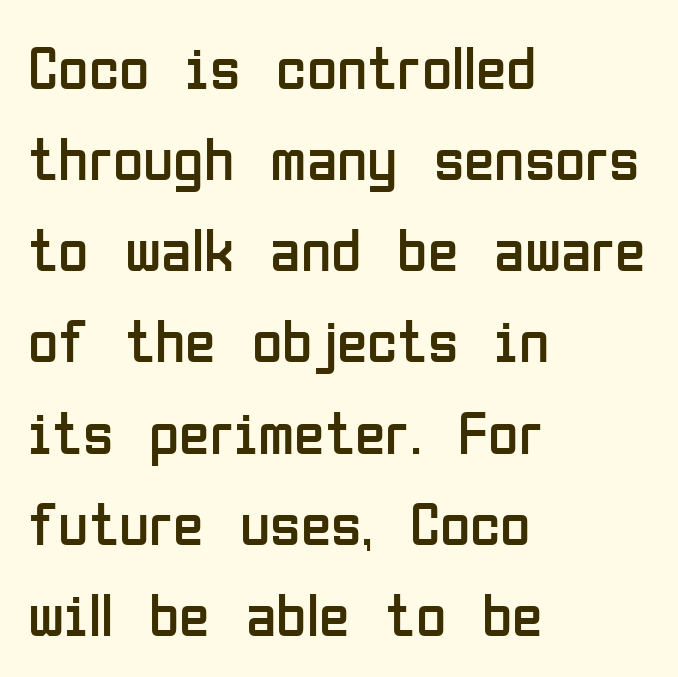
The image shows 62 px regular-weight, condensed sans-serif type, upright; set left-aligned, normal line spacing (1.47x), normal letter spacing, not underlined; low stroke contrast and a medium x-height.
